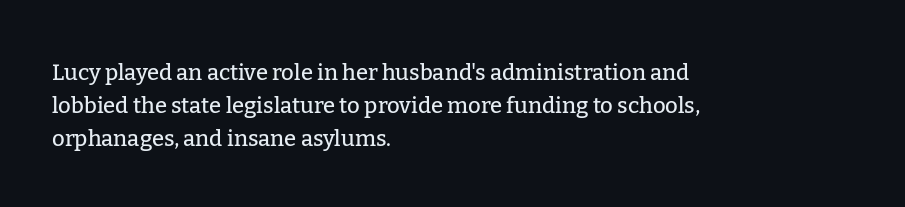
{"italic": "no", "underline": "no", "align": "left", "line_spacing": "normal", "line_spacing_ratio": 1.49, "letter_spacing": "normal", "letter_spacing_em": 0.0, "glyph_px": 22}
